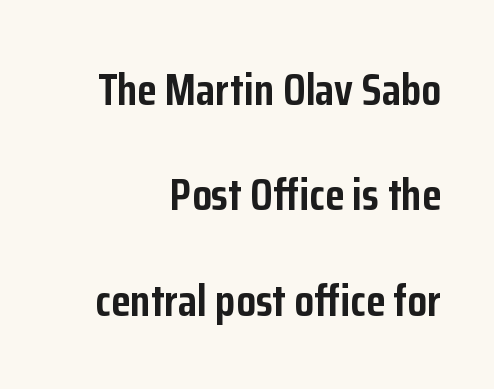
Observe the absence of serifs on each vertical stroke in this sample. Heft: maximum for text — a bold. Descender tails drop into unmarked territory. Compared with a flush-left layout, this one pins lines to the opposite, right side.
